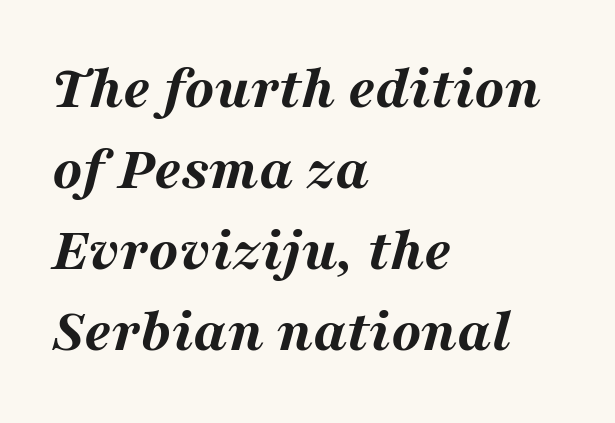
Q: Is the text bold? A: Yes.
Q: Is the text italic (slanted)? A: Yes, it leans right by about 16 degrees.
Q: Is the text underlined? A: No.
Q: How is the paragraph aligned? A: Left-aligned.
Q: Is the spacing between letters normal or unusually wide? A: Normal.
Q: Is the spacing between lines tight, normal or loose? A: Normal.
Q: Width (condensed, normal, or wide)? A: Wide.
Q: Stroke contrast? A: Medium.
Q: x-height? A: Medium.
Q: Monospaced? A: No.
